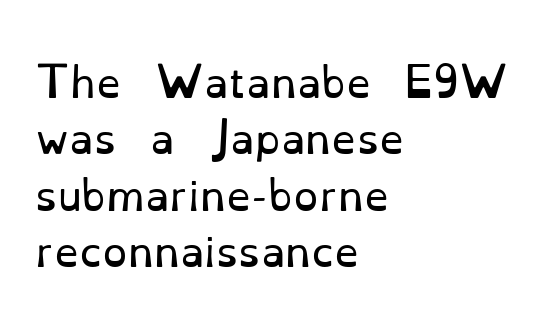
The image shows 40 px regular-weight serif type, upright; set left-aligned, normal line spacing (1.41x), normal letter spacing, not underlined; low stroke contrast and a small x-height.
